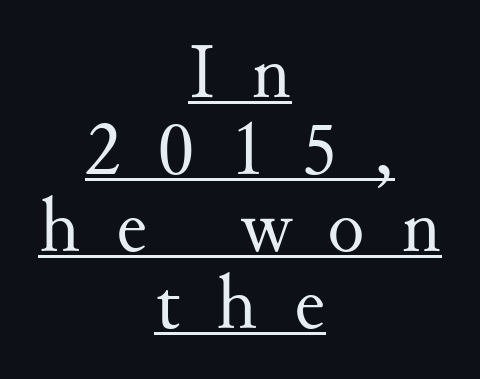
Q: Is the text bold? A: No.
Q: Is the text italic (slanted)? A: No, it is upright.
Q: Is the typeface a serif or a sans-serif typeface? A: Serif.
Q: Is the text underlined? A: Yes.
Q: How is the paragraph aligned? A: Centered.
Q: Is the spacing between letters normal or unusually wide? A: Unusually wide.
Q: Is the spacing between lines tight, normal or loose? A: Tight.
Q: Width (condensed, normal, or wide)? A: Normal.
Q: Stroke contrast? A: Medium.
Q: x-height? A: Small.
Q: Monospaced? A: No.
